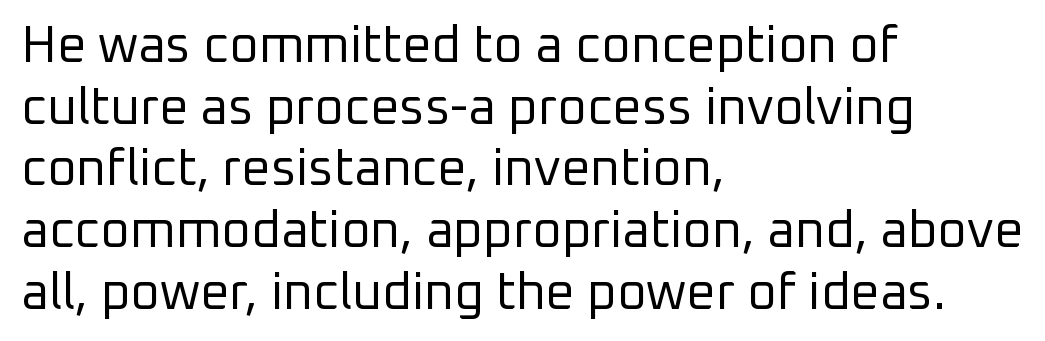
Q: Is the text bold? A: No.
Q: Is the text italic (slanted)? A: No, it is upright.
Q: Is the typeface a serif or a sans-serif typeface? A: Sans-serif.
Q: Is the text underlined? A: No.
Q: How is the paragraph aligned? A: Left-aligned.
Q: Is the spacing between letters normal or unusually wide? A: Normal.
Q: Width (condensed, normal, or wide)? A: Normal.
Q: Stroke contrast? A: Low.
Q: x-height? A: Medium.
Q: Monospaced? A: No.
